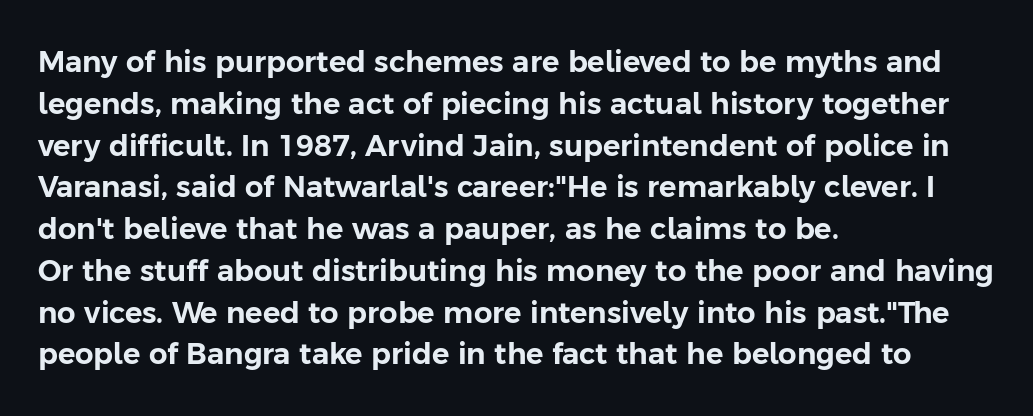
Q: Is the text italic (slanted)? A: No, it is upright.
Q: Is the typeface a serif or a sans-serif typeface? A: Sans-serif.
Q: Is the text underlined? A: No.
Q: How is the paragraph aligned? A: Left-aligned.
Q: Is the spacing between letters normal or unusually wide? A: Normal.
Q: Is the spacing between lines tight, normal or loose? A: Normal.
Q: Width (condensed, normal, or wide)? A: Normal.
Q: Stroke contrast? A: Low.
Q: x-height? A: Medium.
Q: Monospaced? A: No.
